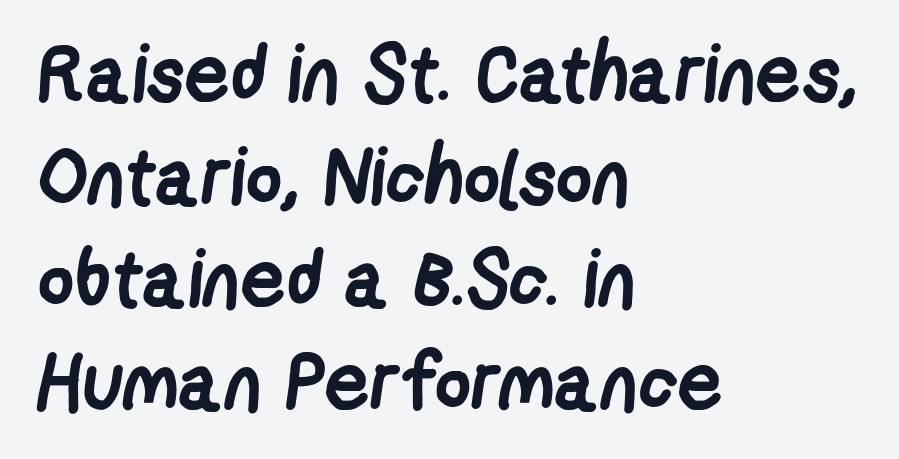
{"serif": "no", "bold": "yes", "weight": "semibold", "width": "condensed", "stroke_contrast": "low", "x_height": "medium", "monospaced": "no", "underline": "no", "align": "left", "line_spacing": "normal", "line_spacing_ratio": 1.3, "letter_spacing": "normal", "letter_spacing_em": 0.0, "glyph_px": 79}
